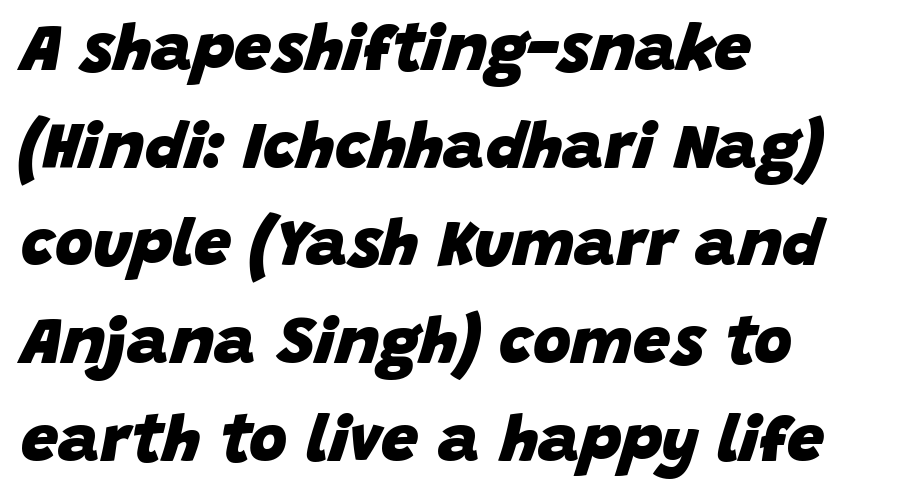
On the weight axis this lands at bold, roughly 700. Underline: absent. The rendering keeps characters at their native spacing. The text block is weighted toward the left margin, trailing off unevenly rightward. The letters are slanted; this is an italic face. Spacing verdict: proportional, widths tailored to each character.
